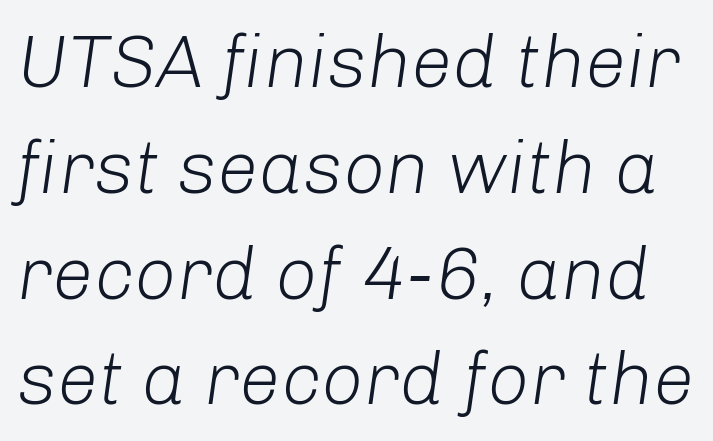
Varying glyph widths throughout — classic text-font behaviour. A quiet, ordinary-to-light weight characterises the typeface. The strip under each line holds only bare page. The vertical gap from one line to the next is medium. When letters slant like this, we call the style italic.
